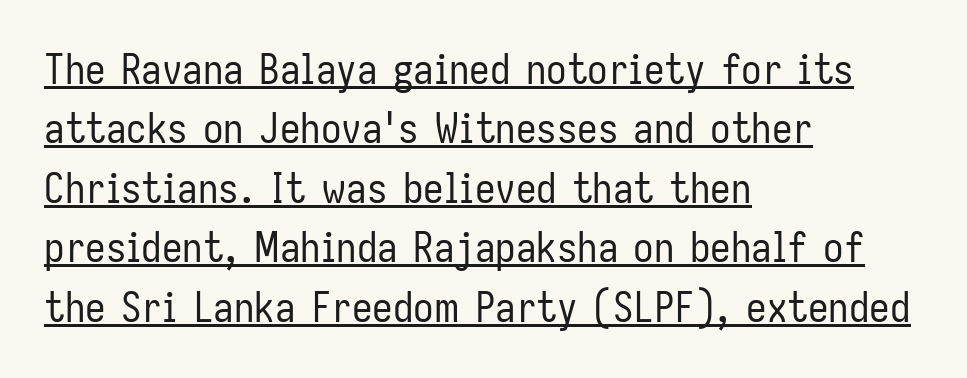
Q: Is the text bold? A: No.
Q: Is the text italic (slanted)? A: No, it is upright.
Q: Is the typeface a serif or a sans-serif typeface? A: Sans-serif.
Q: Is the text underlined? A: Yes.
Q: How is the paragraph aligned? A: Left-aligned.
Q: Is the spacing between letters normal or unusually wide? A: Normal.
Q: Is the spacing between lines tight, normal or loose? A: Normal.
Q: Width (condensed, normal, or wide)? A: Condensed.
Q: Stroke contrast? A: Low.
Q: x-height? A: Medium.
Q: Monospaced? A: No.
